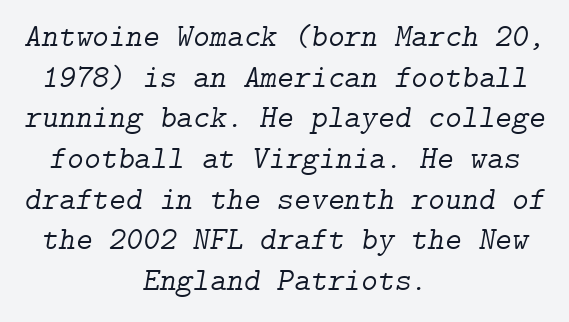
In terms of letterform style, serifs are clearly present. The strokes are not fattened; the text isn't bold. The rendering keeps characters at their native spacing. This sample is center-justified, so both line endings float freely.
